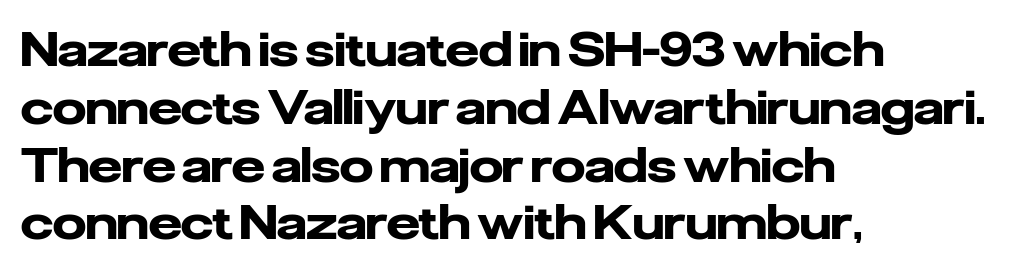
The image shows 47 px heavy sans-serif type, upright; set left-aligned, line spacing 1.23x, normal letter spacing, not underlined; low stroke contrast and a medium x-height.
